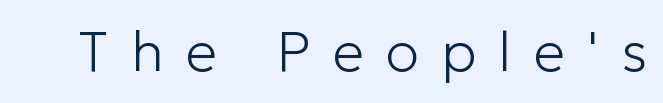
Q: Is the text bold? A: No.
Q: Is the text italic (slanted)? A: No, it is upright.
Q: Is the typeface a serif or a sans-serif typeface? A: Sans-serif.
Q: Is the text underlined? A: No.
Q: Is the spacing between letters normal or unusually wide? A: Unusually wide.
Q: Width (condensed, normal, or wide)? A: Normal.
Q: Stroke contrast? A: Low.
Q: x-height? A: Medium.
Q: Monospaced? A: No.
